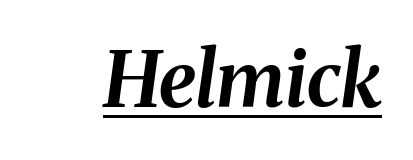
Q: Is the text bold? A: Yes.
Q: Is the text italic (slanted)? A: Yes, it leans right by about 8 degrees.
Q: Is the text underlined? A: Yes.
Q: Is the spacing between letters normal or unusually wide? A: Normal.
Q: Width (condensed, normal, or wide)? A: Normal.
Q: Stroke contrast? A: Medium.
Q: x-height? A: Medium.
Q: Monospaced? A: No.
